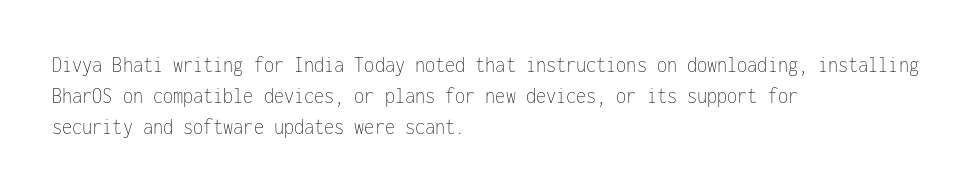
Descenders are the only things crossing below the line. The font sits on the lighter half of the weight spectrum, regular included. Does the copy run flush right? No — it runs flush left. Vertically, the passage feels balanced, rows spaced as you'd expect.
